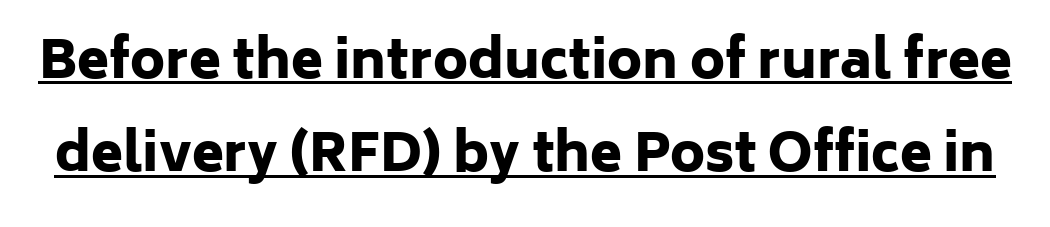
{"serif": "no", "italic": "no", "bold": "yes", "weight": "heavy", "width": "normal", "stroke_contrast": "low", "x_height": "medium", "monospaced": "no", "underline": "yes", "line_spacing_ratio": 1.79, "letter_spacing": "normal", "letter_spacing_em": 0.0, "glyph_px": 52}
